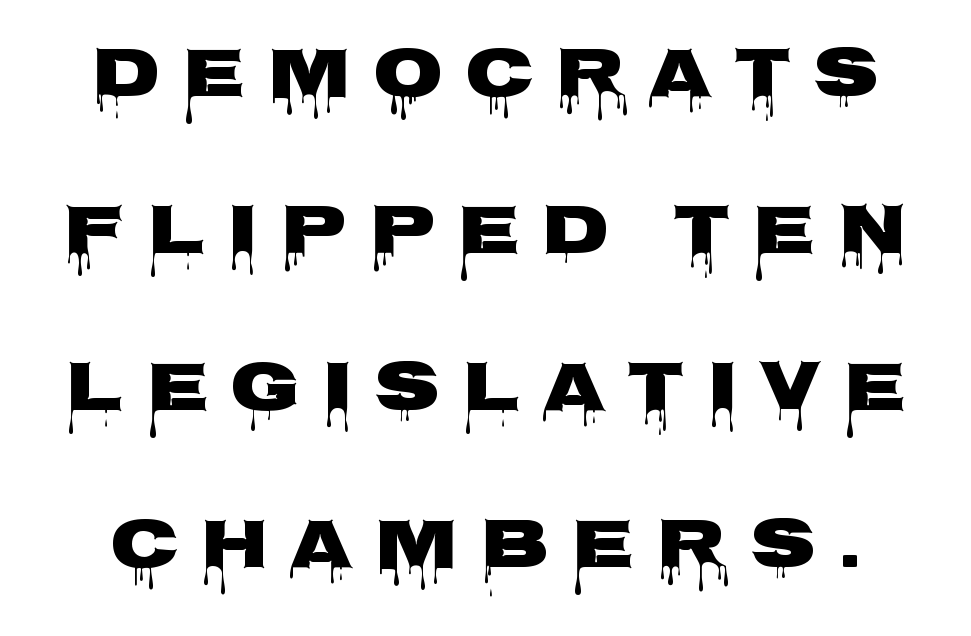
Q: Is the text bold? A: Yes.
Q: Is the text italic (slanted)? A: No, it is upright.
Q: Is the typeface a serif or a sans-serif typeface? A: Sans-serif.
Q: Is the text underlined? A: No.
Q: How is the paragraph aligned? A: Centered.
Q: Is the spacing between letters normal or unusually wide? A: Unusually wide.
Q: Is the spacing between lines tight, normal or loose? A: Loose.
Q: Width (condensed, normal, or wide)? A: Wide.
Q: Stroke contrast? A: Low.
Q: x-height? A: Large.
Q: Monospaced? A: No.
